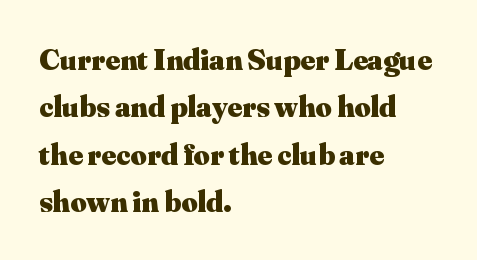
Q: Is the text bold? A: Yes.
Q: Is the text italic (slanted)? A: No, it is upright.
Q: Is the typeface a serif or a sans-serif typeface? A: Serif.
Q: Is the text underlined? A: No.
Q: How is the paragraph aligned? A: Left-aligned.
Q: Is the spacing between letters normal or unusually wide? A: Normal.
Q: Is the spacing between lines tight, normal or loose? A: Normal.
Q: Width (condensed, normal, or wide)? A: Normal.
Q: Stroke contrast? A: Medium.
Q: x-height? A: Small.
Q: Monospaced? A: No.
